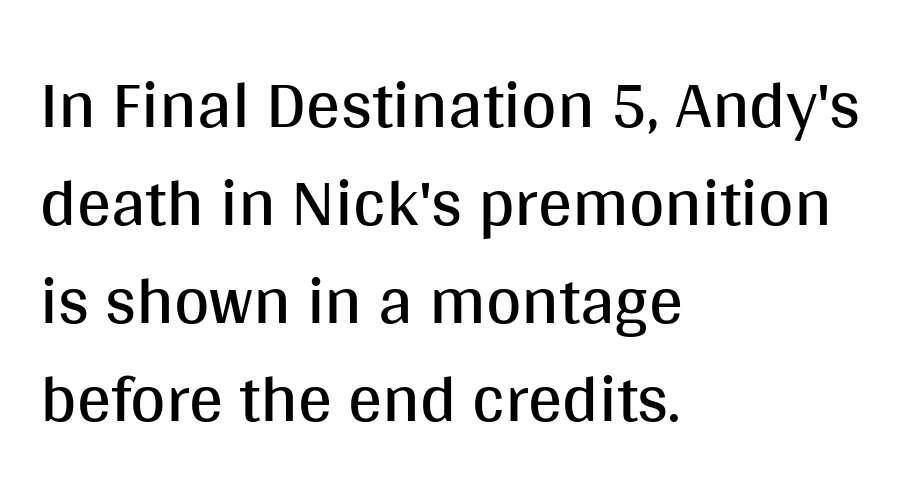
The image shows 68 px regular-weight sans-serif type, upright; set left-aligned, normal line spacing (1.44x), normal letter spacing, not underlined; medium stroke contrast and a large x-height.
